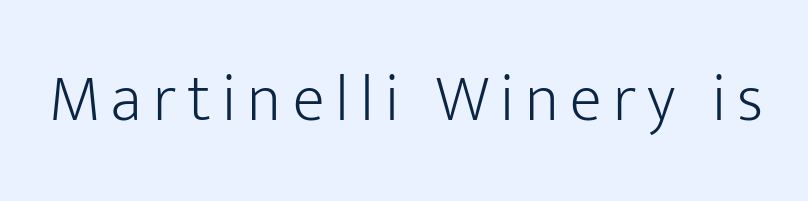
{"serif": "no", "italic": "no", "bold": "no", "weight": "light", "width": "normal", "stroke_contrast": "low", "x_height": "medium", "monospaced": "no", "underline": "no", "glyph_px": 66}
